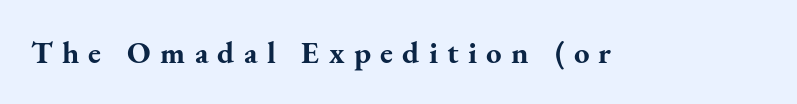
The image shows 31 px bold serif type, upright; set unusually wide letter spacing (+0.3 em), not underlined; medium stroke contrast and a small x-height.
